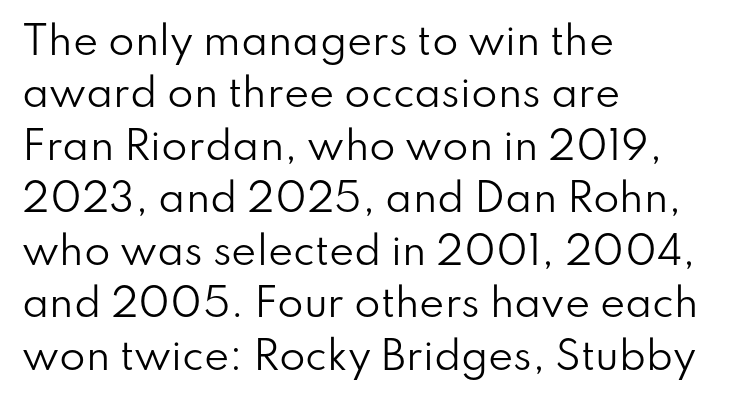
{"serif": "no", "italic": "no", "bold": "no", "weight": "regular", "width": "normal", "stroke_contrast": "low", "x_height": "small", "monospaced": "no", "underline": "no", "align": "left", "line_spacing": "normal", "line_spacing_ratio": 1.38, "letter_spacing": "normal", "letter_spacing_em": 0.0, "glyph_px": 38}
